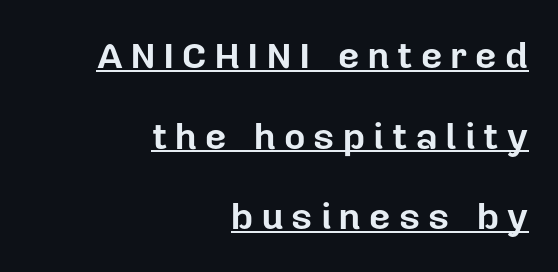
Q: Is the text bold? A: Yes.
Q: Is the text italic (slanted)? A: No, it is upright.
Q: Is the typeface a serif or a sans-serif typeface? A: Sans-serif.
Q: Is the text underlined? A: Yes.
Q: How is the paragraph aligned? A: Right-aligned.
Q: Is the spacing between letters normal or unusually wide? A: Unusually wide.
Q: Is the spacing between lines tight, normal or loose? A: Loose.
Q: Width (condensed, normal, or wide)? A: Normal.
Q: Stroke contrast? A: Low.
Q: x-height? A: Medium.
Q: Monospaced? A: No.
